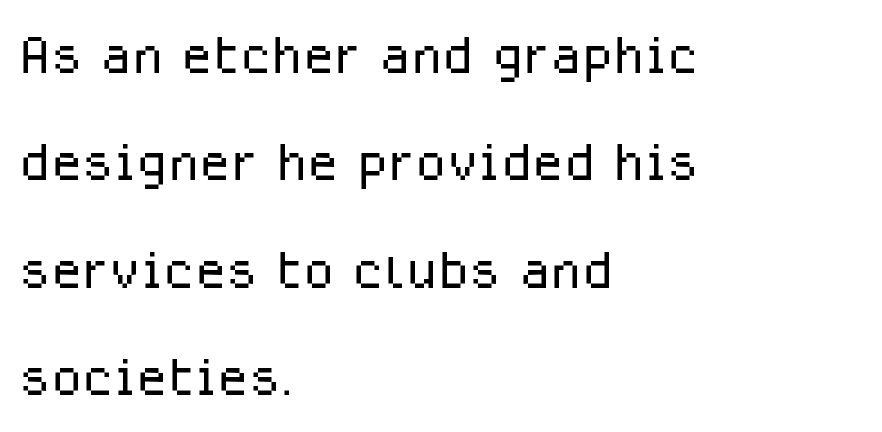
Serifs: no, the terminals of the letterforms are clean. The paragraph has a hard left edge and a soft right edge. There is no visible air inserted between adjacent glyphs. The face looks like a standard text weight, possibly lighter. Looks like regular typesetting: each glyph gets only the width it needs. The gap between lines stays unmarked.
